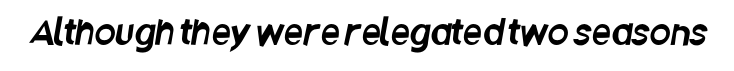
Spacing verdict: proportional, widths tailored to each character. Check where the strokes stop: nothing finishes them off — pure sans. Clear beneath every line of the passage. Compared with typical body copy, the letter spacing here is the same.
